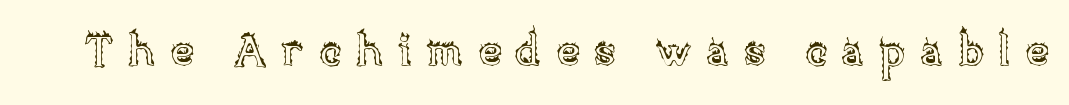
No word sits above an underline. You can tell it's not italic because the verticals are truly vertical. Looks like regular typesetting: each glyph gets only the width it needs. In terms of letterspacing, this is a distinctly airy, spread setting.
